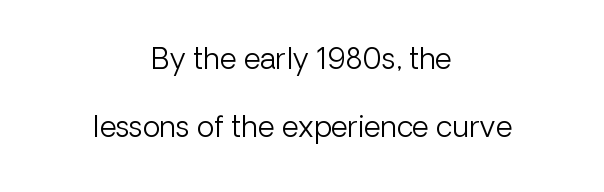
Q: Is the text bold? A: No.
Q: Is the text italic (slanted)? A: No, it is upright.
Q: Is the typeface a serif or a sans-serif typeface? A: Sans-serif.
Q: Is the text underlined? A: No.
Q: How is the paragraph aligned? A: Centered.
Q: Is the spacing between letters normal or unusually wide? A: Normal.
Q: Is the spacing between lines tight, normal or loose? A: Loose.
Q: Width (condensed, normal, or wide)? A: Normal.
Q: Stroke contrast? A: Low.
Q: x-height? A: Medium.
Q: Monospaced? A: No.
